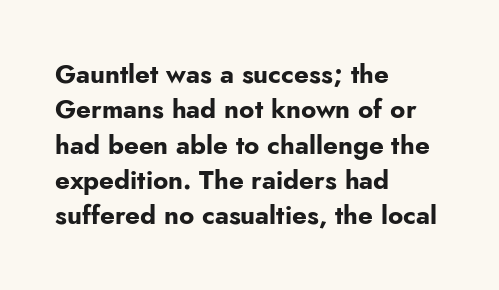
Normally led — the rows are evenly, conventionally spaced. A roman cut, with each character standing at attention. The gaps between neighbouring characters are ordinary and unremarkable. The words here are not underlined. Left-aligned paragraph, ragged on the right. The typesetting leans heavy: a genuine bold.
